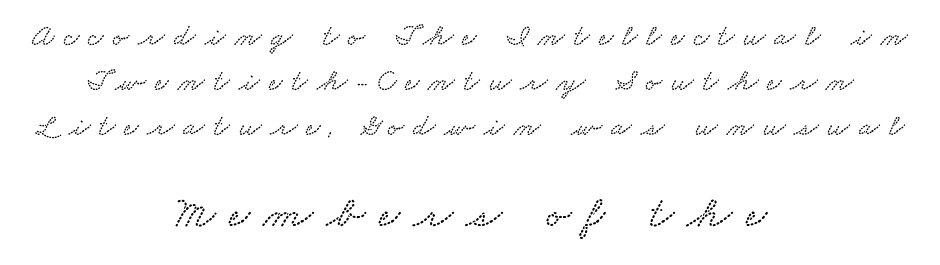
{"width": "wide", "stroke_contrast": "low", "x_height": "small", "monospaced": "no", "underline": "no", "align": "center", "line_spacing": "normal", "line_spacing_ratio": 1.45, "letter_spacing": "wide", "letter_spacing_em": 0.29, "larger_block": "second", "size_ratio": 1.48, "glyph_px": 46}
